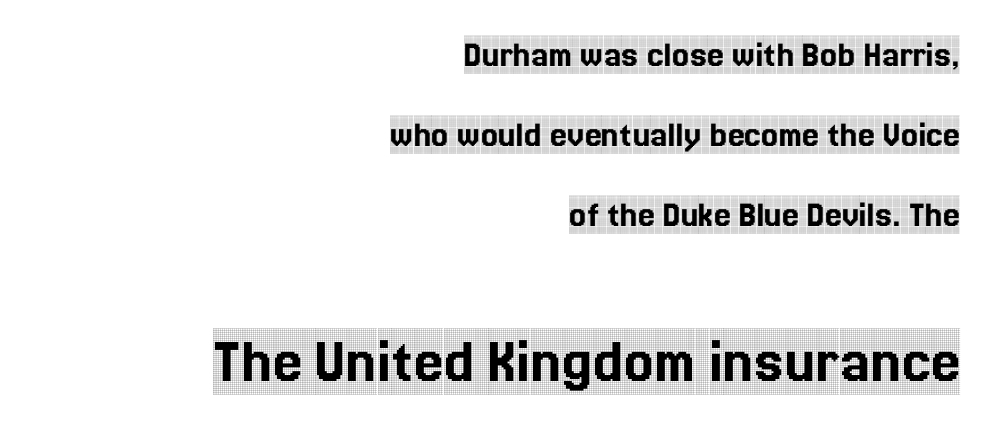
{"serif": "yes", "italic": "no", "width": "condensed", "x_height": "large", "monospaced": "no", "underline": "no", "align": "right", "line_spacing": "loose", "line_spacing_ratio": 2.11, "letter_spacing": "normal", "letter_spacing_em": 0.0, "larger_block": "second", "size_ratio": 1.74, "glyph_px": 66}
